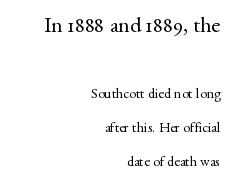
Honestly, the letter spacing is just normal — you wouldn't notice it. Vertical spacing — loose. No word sits above an underline. The lines are quadded right. The letters stand straight up with perfectly vertical stems. The strokes carry an ordinary text weight at most.
